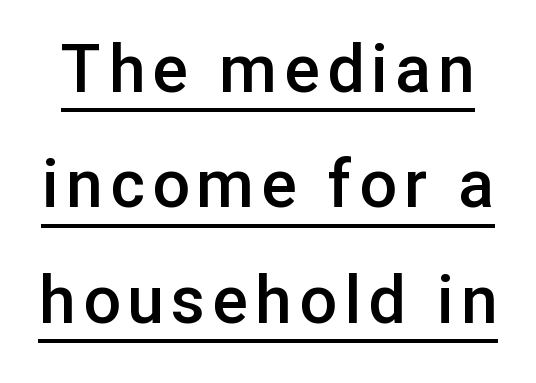
Q: Is the text bold? A: Semi-bold.
Q: Is the text italic (slanted)? A: No, it is upright.
Q: Is the typeface a serif or a sans-serif typeface? A: Sans-serif.
Q: Is the text underlined? A: Yes.
Q: Width (condensed, normal, or wide)? A: Normal.
Q: Stroke contrast? A: Low.
Q: x-height? A: Medium.
Q: Monospaced? A: No.
